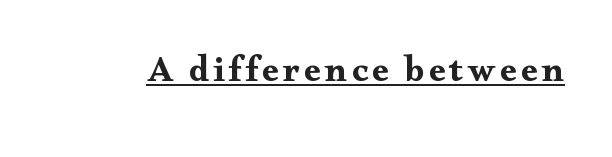
The image shows 37 px bold, wide serif type, upright; set underlined; medium stroke contrast and a small x-height.
